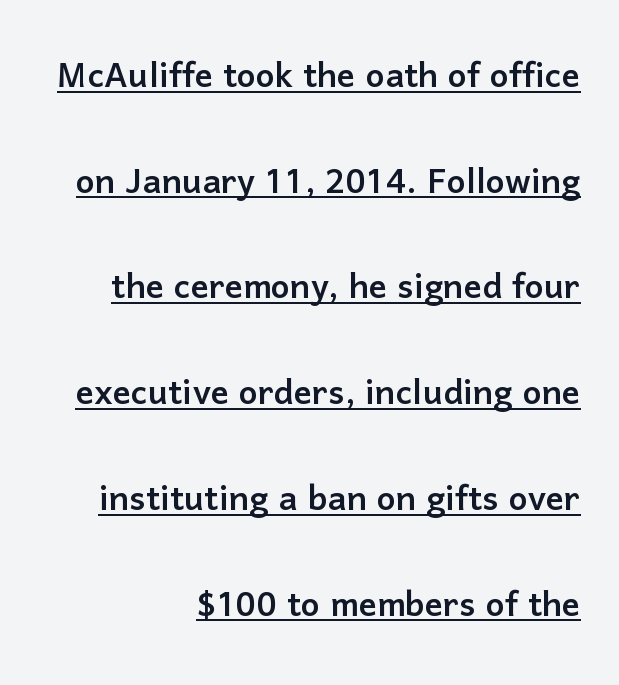
The type sits square on the baseline with zero lean. A typesetter would label this face a sans. The rendering uses natural spacing where letterforms have individual widths. You can see a thin bar hugging the bottom of the glyphs. Students, observe: this is what heavily led, spacious text looks like. There is no visible air inserted between adjacent glyphs.
